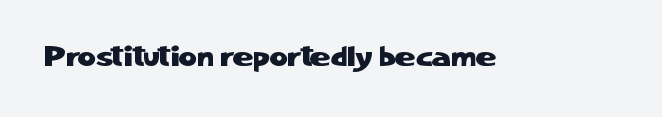
The image shows 28 px sans-serif type, upright; set normal letter spacing, not underlined; low stroke contrast and a medium x-height.
